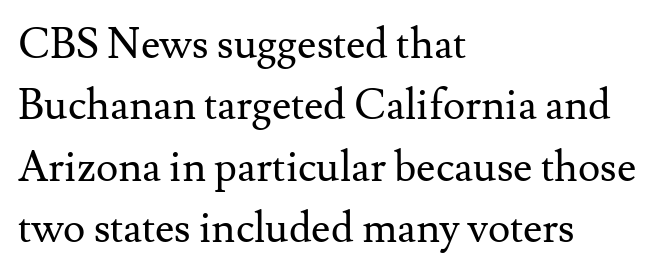
The image shows 42 px regular-weight serif type, upright; set left-aligned, normal line spacing (1.46x), normal letter spacing, not underlined; medium stroke contrast and a small x-height.
